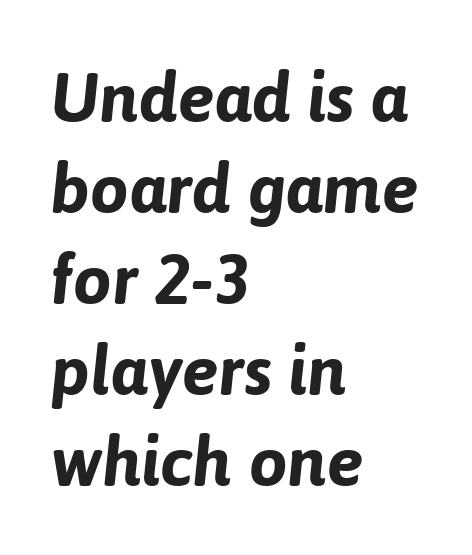
The image shows 69 px bold type, italic (leaning right); set left-aligned, normal line spacing (1.32x), normal letter spacing, not underlined; low stroke contrast and a medium x-height.
